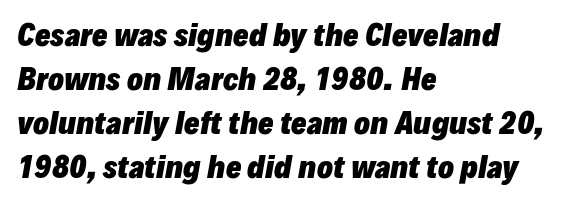
{"italic": "yes", "lean": "right", "slant_degrees": 10, "bold": "yes", "weight": "heavy", "width": "normal", "stroke_contrast": "low", "x_height": "medium", "monospaced": "no", "underline": "no", "align": "left", "line_spacing": "normal", "line_spacing_ratio": 1.52, "letter_spacing": "normal", "letter_spacing_em": 0.0, "glyph_px": 29}
